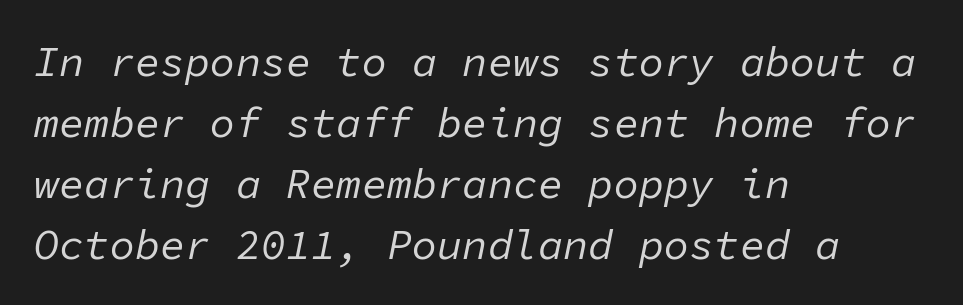
{"italic": "yes", "lean": "right", "slant_degrees": 11, "bold": "no", "weight": "regular", "width": "normal", "stroke_contrast": "low", "x_height": "medium", "monospaced": "yes", "underline": "no", "align": "left", "line_spacing": "normal", "line_spacing_ratio": 1.45, "letter_spacing": "normal", "letter_spacing_em": 0.0, "glyph_px": 42}
